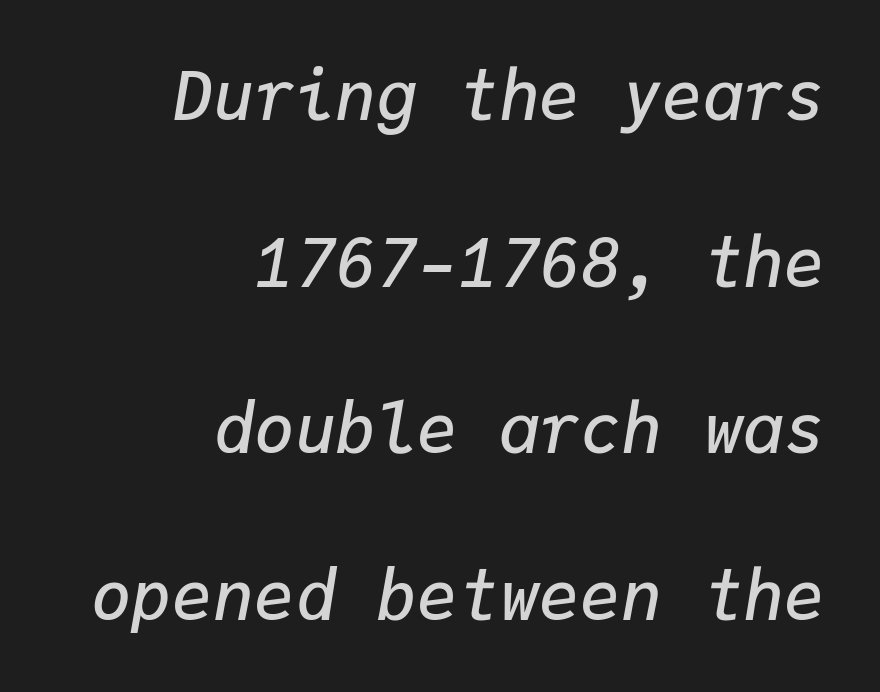
The image shows 68 px semibold type, italic (leaning right), monospaced; set right-aligned, loose line spacing (2.45x), normal letter spacing, not underlined; low stroke contrast and a medium x-height.
